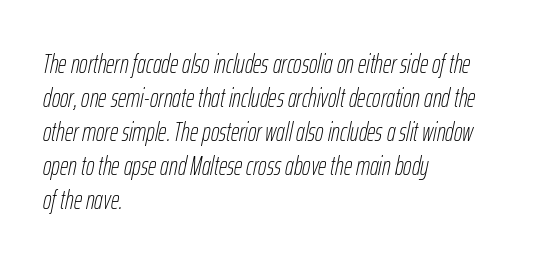
Q: Is the text bold? A: No.
Q: Is the text italic (slanted)? A: Yes, it leans right by about 12 degrees.
Q: Is the text underlined? A: No.
Q: How is the paragraph aligned? A: Left-aligned.
Q: Is the spacing between letters normal or unusually wide? A: Normal.
Q: Is the spacing between lines tight, normal or loose? A: Normal.
